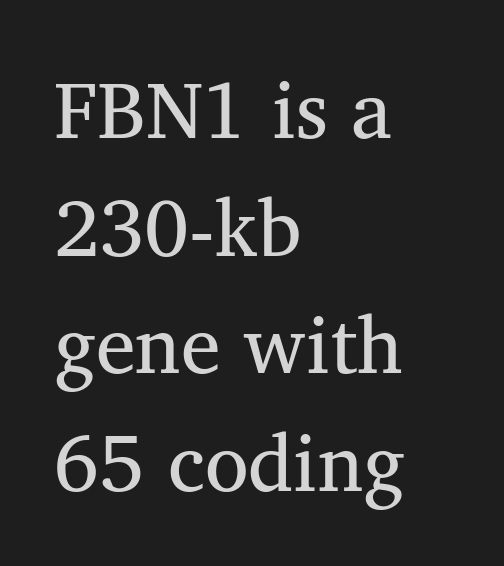
Q: Is the text bold? A: No.
Q: Is the text italic (slanted)? A: No, it is upright.
Q: Is the typeface a serif or a sans-serif typeface? A: Serif.
Q: Is the text underlined? A: No.
Q: How is the paragraph aligned? A: Left-aligned.
Q: Is the spacing between letters normal or unusually wide? A: Normal.
Q: Is the spacing between lines tight, normal or loose? A: Normal.
Q: Width (condensed, normal, or wide)? A: Normal.
Q: Stroke contrast? A: Medium.
Q: x-height? A: Medium.
Q: Monospaced? A: No.
